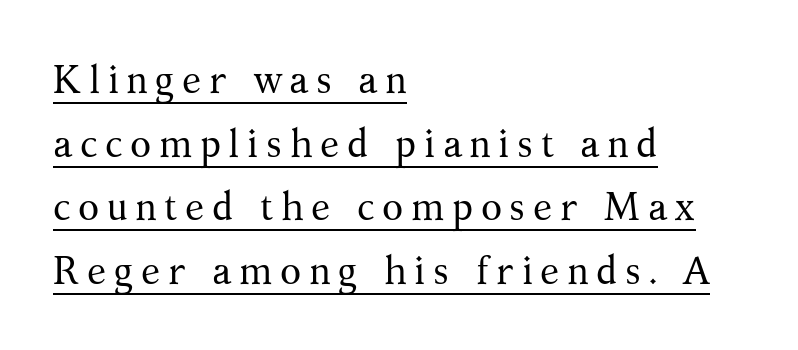
The image shows 39 px regular-weight serif type, upright; set left-aligned, normal line spacing (1.63x), underlined; medium stroke contrast and a medium x-height.
